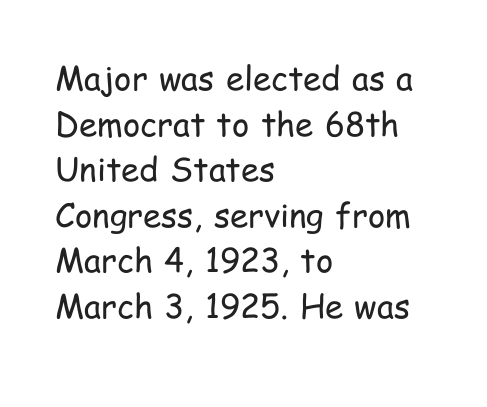
Q: Is the text bold? A: No.
Q: Is the text italic (slanted)? A: No, it is upright.
Q: Is the typeface a serif or a sans-serif typeface? A: Sans-serif.
Q: Is the text underlined? A: No.
Q: How is the paragraph aligned? A: Left-aligned.
Q: Is the spacing between letters normal or unusually wide? A: Normal.
Q: Is the spacing between lines tight, normal or loose? A: Normal.
Q: Width (condensed, normal, or wide)? A: Condensed.
Q: Stroke contrast? A: Low.
Q: x-height? A: Medium.
Q: Monospaced? A: No.
